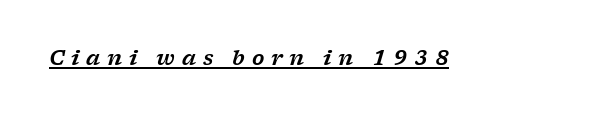
The face used here appears with an underline applied. The letters are spread apart with noticeably loose tracking. The whole block is typeset with a tilt.
